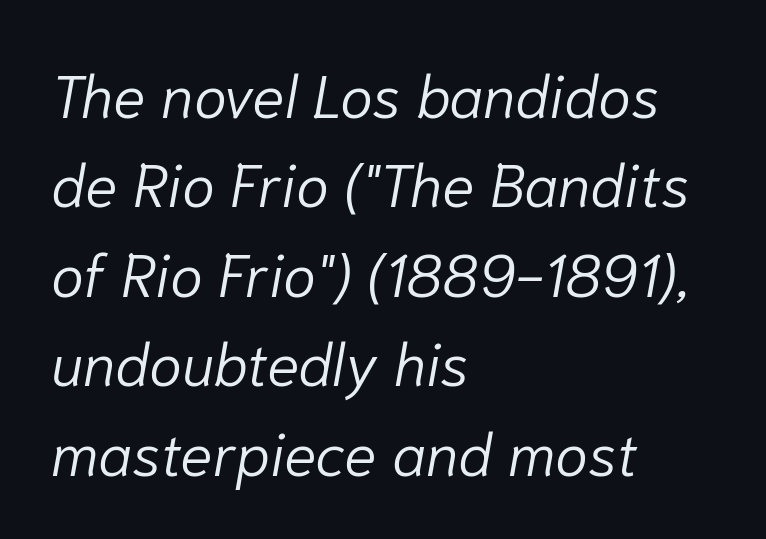
Nobody drew a line under any word here. The line-height multiplier appears to be the usual default. Does the copy run flush right? No — it runs flush left. Weight: in the light-to-regular range. A typesetter would call this zero additional tracking. This sample has the flowing, uneven cadence of proportional lettering.
